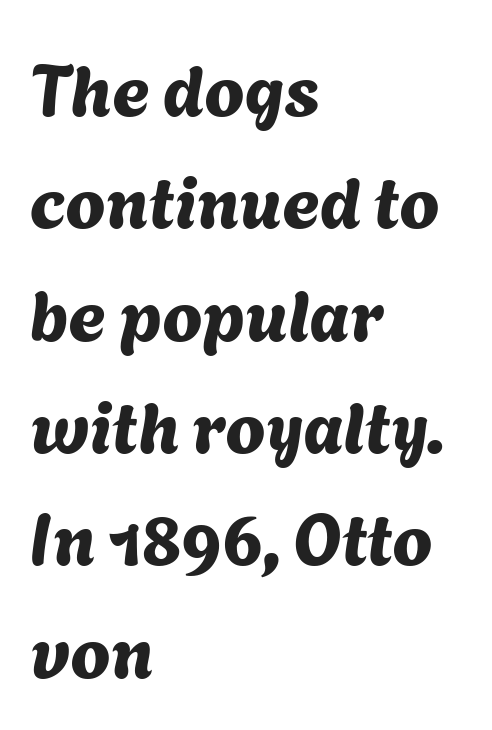
Varying glyph widths throughout — classic text-font behaviour. Horizontal alignment here is leftward, the default for most running prose. The text was rendered using a sans face with plain stroke endings. Characters follow at the spacing the type designer built in.
